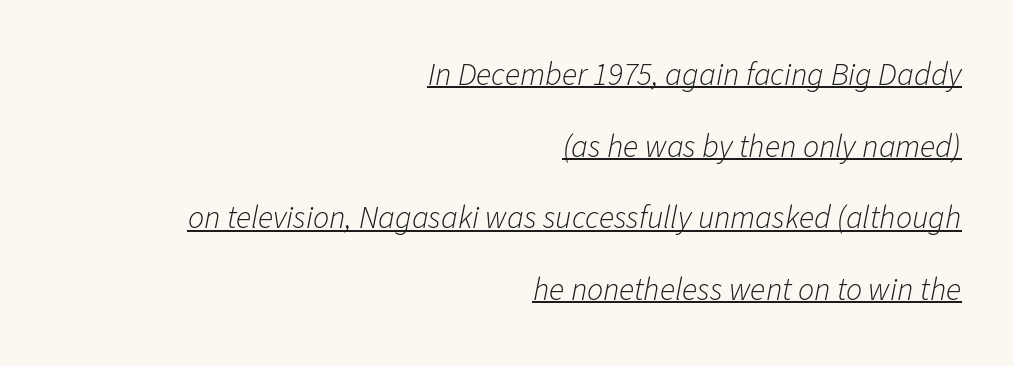
{"italic": "yes", "lean": "right", "slant_degrees": 11, "bold": "no", "weight": "light", "width": "normal", "stroke_contrast": "low", "x_height": "medium", "monospaced": "no", "underline": "yes", "align": "right", "line_spacing": "loose", "line_spacing_ratio": 2.24, "letter_spacing": "normal", "letter_spacing_em": 0.0, "glyph_px": 32}
